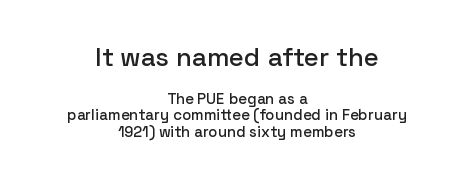
The image shows 26 px text type, upright; set centered, tight line spacing (1.09x), normal letter spacing, not underlined; the first (top) block is 1.73x larger.
